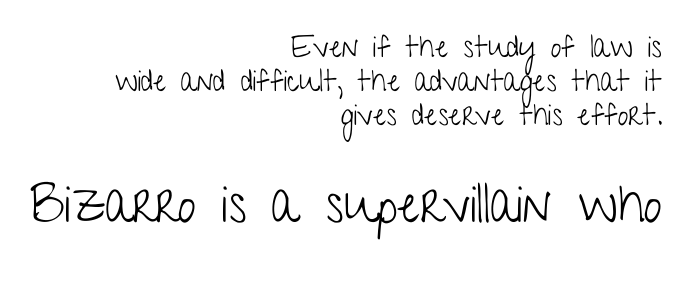
The image shows 52 px light, condensed sans-serif type, upright; set right-aligned, tight line spacing (1.13x), normal letter spacing, not underlined; the second (bottom) block is 1.73x larger; low stroke contrast and a medium x-height.
